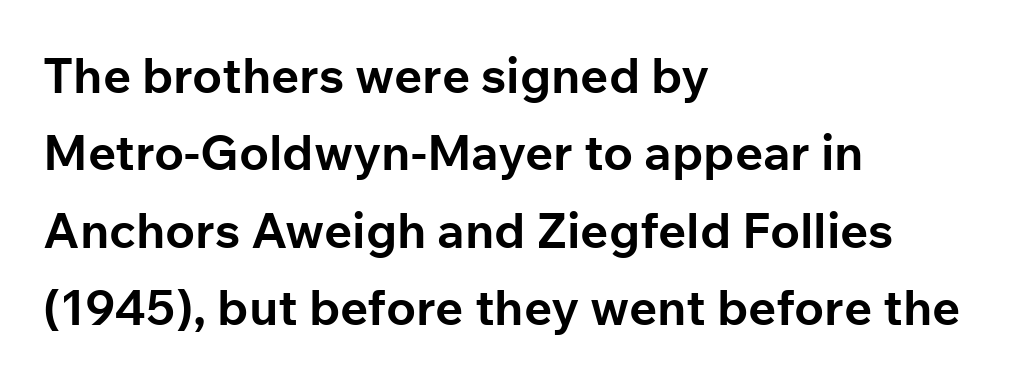
Teacher's note: observe the even left margin — that is flush-left alignment. Here the glyphs are tracked normally, forming tight word shapes. Tall strokes in this sample are plumb rather than angled. On the weight axis this lands at bold, roughly 700. Classification — sans serif. Beneath every word, the page is bare.
